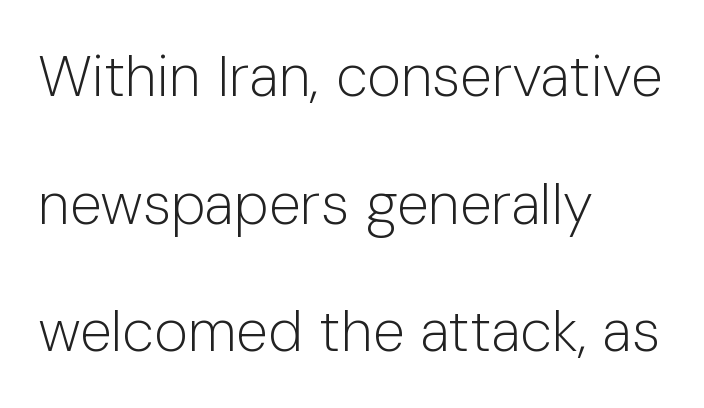
Compared with a centered layout, this one pins lines to the left instead. Honestly, the rows look like they've been pulled way apart. Do the characters align in a grid? No, the font is proportional. Beneath every word, the page is bare.
